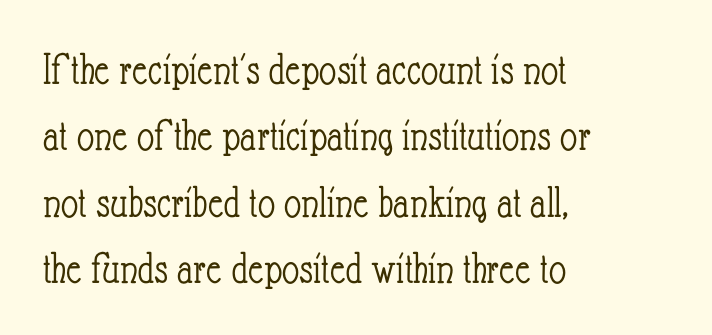
Q: Is the text bold? A: No.
Q: Is the text italic (slanted)? A: No, it is upright.
Q: Is the text underlined? A: No.
Q: How is the paragraph aligned? A: Left-aligned.
Q: Is the spacing between letters normal or unusually wide? A: Normal.
Q: Is the spacing between lines tight, normal or loose? A: Normal.
Q: Width (condensed, normal, or wide)? A: Condensed.
Q: Stroke contrast? A: Low.
Q: x-height? A: Small.
Q: Monospaced? A: No.
